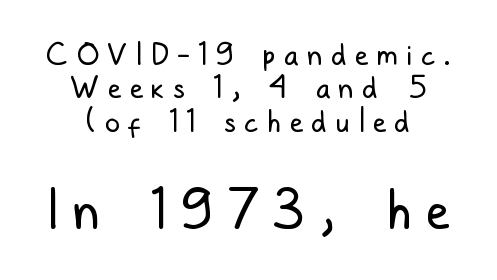
This sample uses a sans-serif face. Do the letters lean? They stand straight. The passage shown is typed in a proportional face where columns would drift. Compared with a flush-left layout, this one balances lines on the center instead. How are the letters spaced? Widely, with obvious added tracking.
